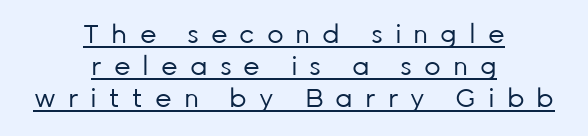
Each line of the rendering has a horizontal stroke beneath the glyphs. Is this a heavy cut? Hardly; it is regular or lighter. The lettering holds an erect, upright posture throughout. Where is the straight margin? There isn't one; the lines are centered. The tracking jumps out immediately: characters are airy and widely separated.
